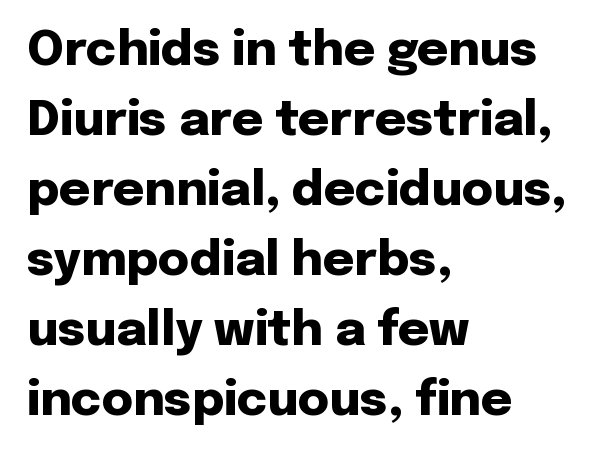
This sample has the flowing, uneven cadence of proportional lettering. In terms of letterform style, serifs are entirely absent. The rows are spaced the way most documents space them. The rendering anchors every line to the left-hand side.
